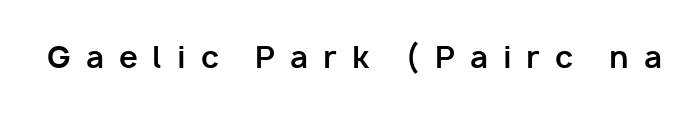
The letters stand straight up with perfectly vertical stems. This sample uses a sans-serif face. Is the type bold? Yes — the strokes are clearly thick and heavy. Quick note: underline off.
